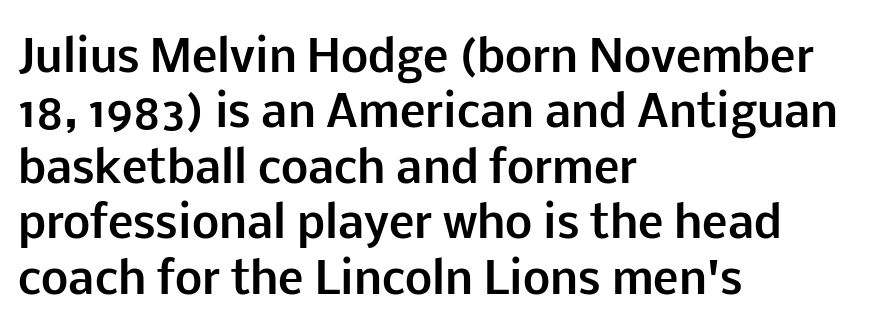
The image shows 43 px bold sans-serif type, upright; set left-aligned, normal line spacing (1.29x), normal letter spacing, not underlined; low stroke contrast and a medium x-height.
